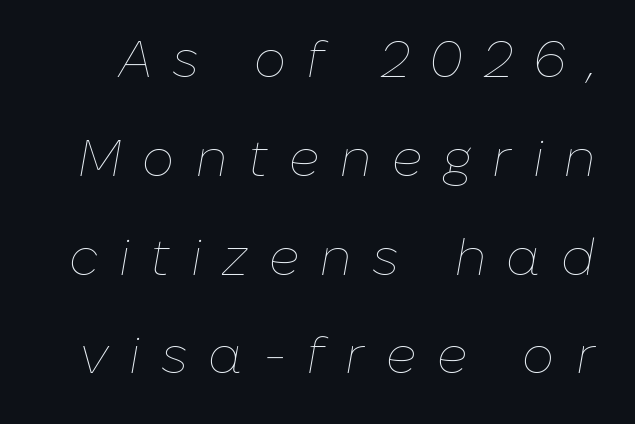
Leading: increased. The passage shown is typed in a proportional face where columns would drift. No word sits above an underline. Tracking value appears strongly positive — letters spread wide. Stroke thickness stays within the range of a standard reading face or lighter. The text carries the slant typical of an italic or oblique font.
